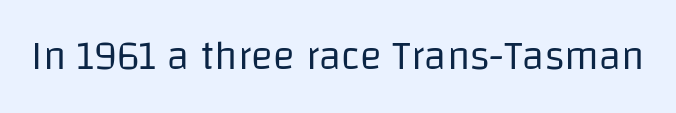
The image shows 41 px regular-weight sans-serif type, upright; set normal letter spacing, not underlined; low stroke contrast and a large x-height.
